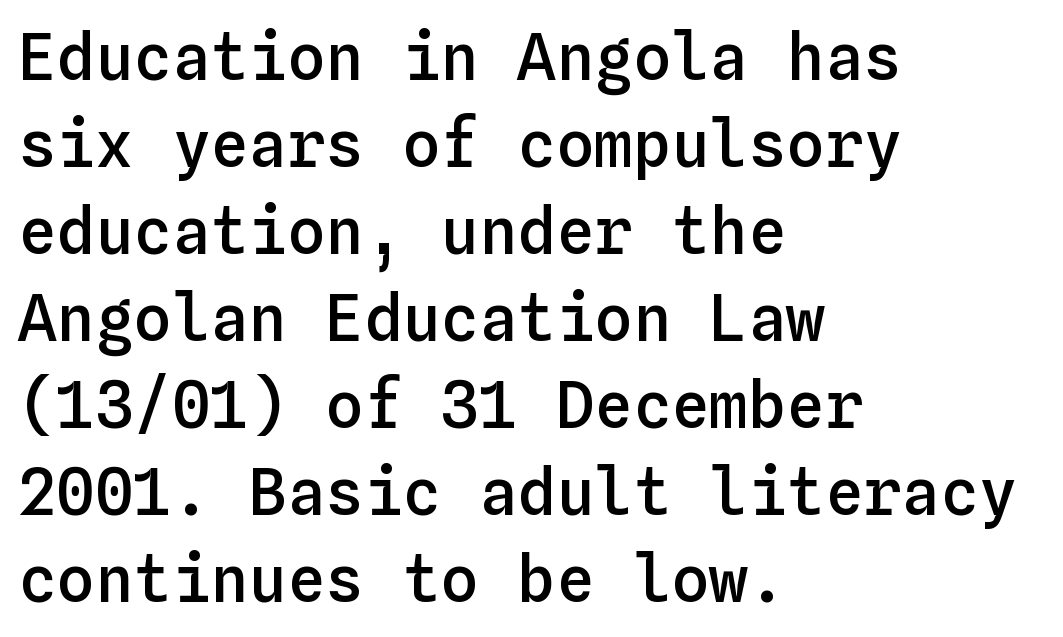
The image shows 64 px semibold type, upright, monospaced; set left-aligned, normal line spacing (1.36x), normal letter spacing, not underlined; low stroke contrast and a medium x-height.
